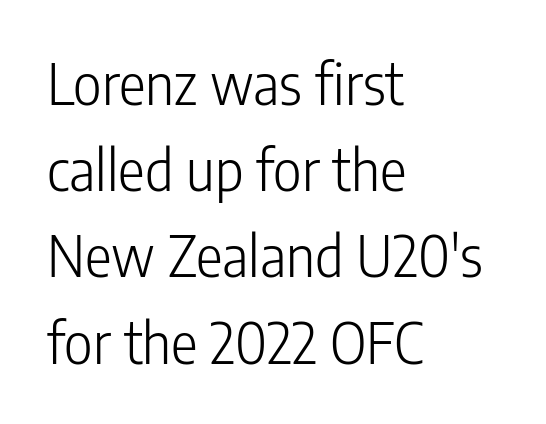
Q: Is the text bold? A: No.
Q: Is the text italic (slanted)? A: No, it is upright.
Q: Is the typeface a serif or a sans-serif typeface? A: Sans-serif.
Q: Is the text underlined? A: No.
Q: How is the paragraph aligned? A: Left-aligned.
Q: Is the spacing between letters normal or unusually wide? A: Normal.
Q: Is the spacing between lines tight, normal or loose? A: Normal.
Q: Width (condensed, normal, or wide)? A: Condensed.
Q: Stroke contrast? A: Low.
Q: x-height? A: Medium.
Q: Monospaced? A: No.
